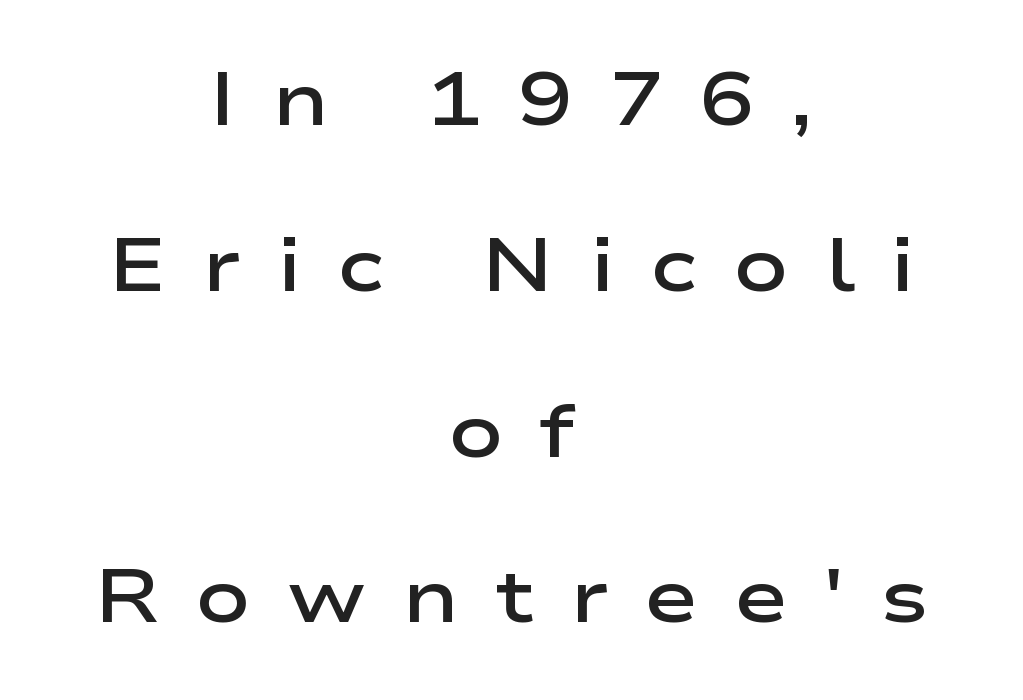
The designer dialed line spacing up above the default. A clean baseline with only descenders dipping below it. Notice the strokes are somewhat thickened but not fully heavy: this is a semibold. This sample is center-justified, so both line endings float freely. Think of a printed novel: that variable character pitch is what you see here.
